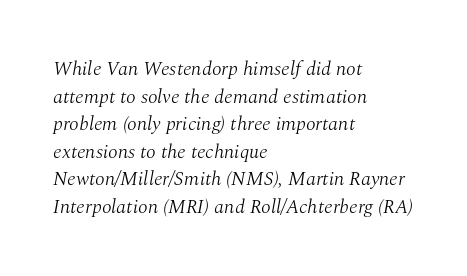
The image shows 20 px text type, italic (leaning right); set left-aligned, normal line spacing (1.38x), normal letter spacing, not underlined.
